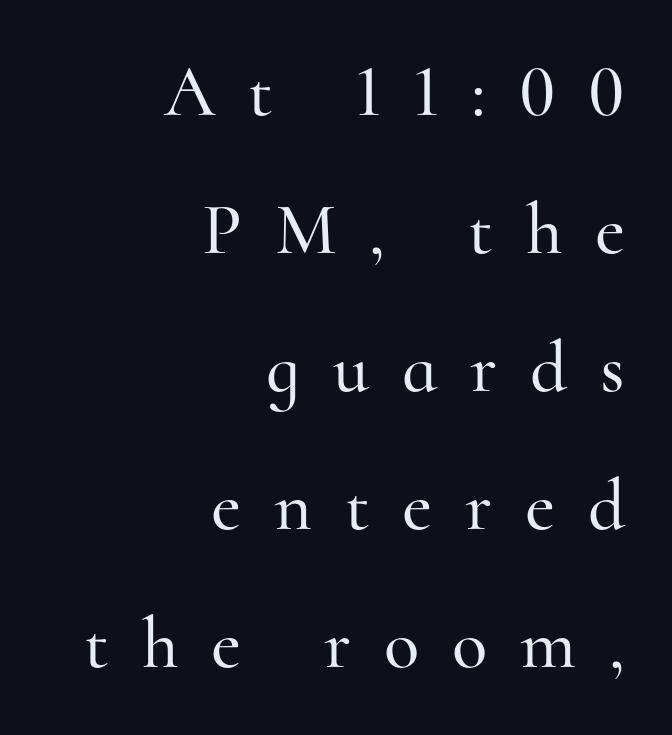
Q: Is the text italic (slanted)? A: No, it is upright.
Q: Is the typeface a serif or a sans-serif typeface? A: Serif.
Q: Is the text underlined? A: No.
Q: How is the paragraph aligned? A: Right-aligned.
Q: Is the spacing between letters normal or unusually wide? A: Unusually wide.
Q: Width (condensed, normal, or wide)? A: Normal.
Q: Stroke contrast? A: High.
Q: x-height? A: Small.
Q: Monospaced? A: No.
